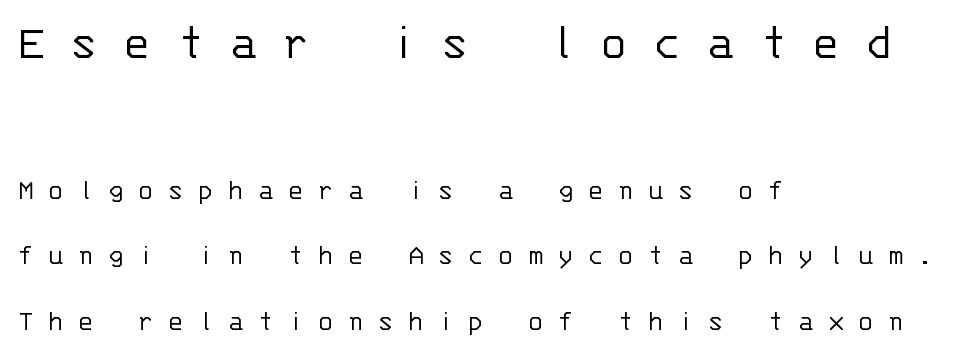
{"serif": "no", "italic": "no", "bold": "no", "weight": "light", "width": "normal", "stroke_contrast": "low", "x_height": "large", "monospaced": "yes", "underline": "no", "align": "left", "line_spacing": "loose", "line_spacing_ratio": 2.18, "letter_spacing": "wide", "letter_spacing_em": 0.46, "larger_block": "first", "size_ratio": 1.77, "glyph_px": 53}
